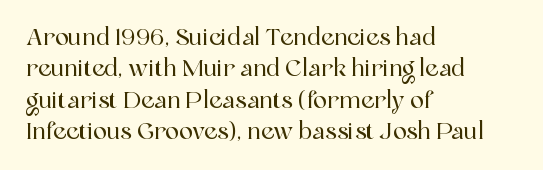
{"italic": "no", "underline": "no", "align": "left", "line_spacing": "normal", "line_spacing_ratio": 1.36, "letter_spacing": "normal", "letter_spacing_em": 0.0, "glyph_px": 23}
